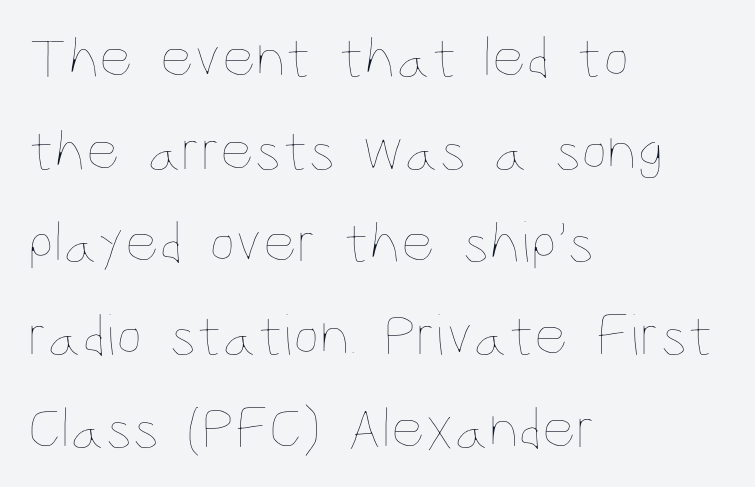
{"italic": "no", "bold": "no", "weight": "thin", "width": "condensed", "stroke_contrast": "low", "x_height": "large", "monospaced": "no", "underline": "no", "align": "left", "line_spacing": "normal", "line_spacing_ratio": 1.57, "letter_spacing": "normal", "letter_spacing_em": 0.0, "glyph_px": 59}
